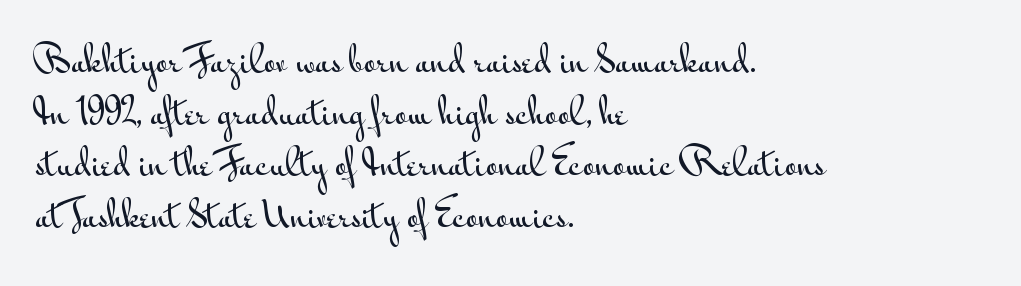
The image shows 34 px wide sans-serif type; set left-aligned, normal line spacing (1.52x), normal letter spacing, not underlined; medium stroke contrast and a small x-height.
